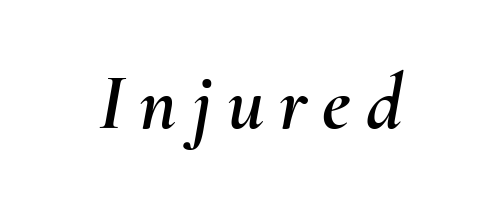
The image shows 79 px text type, italic (leaning right); set not underlined; medium stroke contrast and a small x-height.
